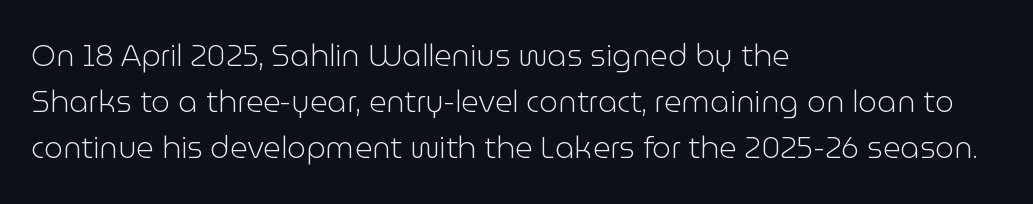
Q: Is the text bold? A: No.
Q: Is the text italic (slanted)? A: No, it is upright.
Q: Is the typeface a serif or a sans-serif typeface? A: Sans-serif.
Q: Is the text underlined? A: No.
Q: How is the paragraph aligned? A: Left-aligned.
Q: Is the spacing between letters normal or unusually wide? A: Normal.
Q: Is the spacing between lines tight, normal or loose? A: Normal.
Q: Width (condensed, normal, or wide)? A: Normal.
Q: Stroke contrast? A: Low.
Q: x-height? A: Medium.
Q: Monospaced? A: No.
